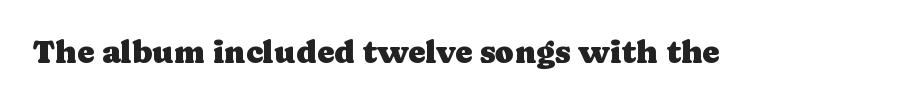
The image shows 32 px serif type, upright; set normal letter spacing, not underlined; low stroke contrast and a medium x-height.
